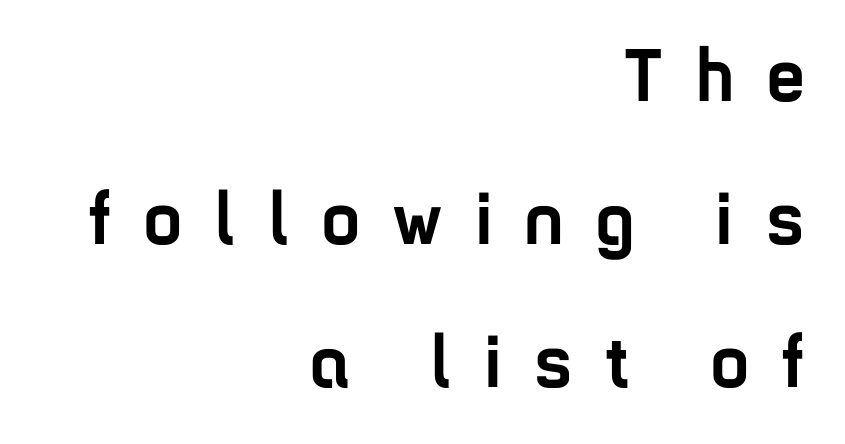
Substantial extra tracking has been applied to these lines. I'd describe the lettering as bold — thick and assertive. Line endings align vertically; line beginnings do not. The letters carry no serifs — their stems end cleanly without finishing strokes. Each letter keeps its own natural width here, so spacing adapts to shape.
